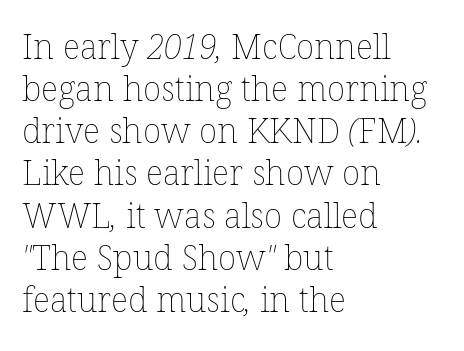
{"bold": "no", "weight": "thin", "width": "normal", "stroke_contrast": "low", "x_height": "medium", "monospaced": "no", "underline": "no", "align": "left", "line_spacing_ratio": 1.24, "letter_spacing": "normal", "letter_spacing_em": 0.0, "glyph_px": 34}
